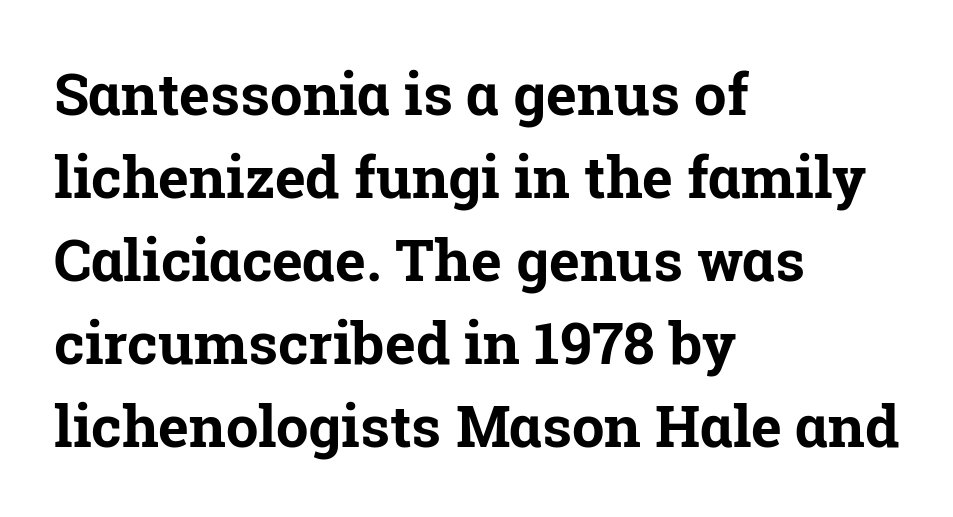
Q: Is the text bold? A: Yes.
Q: Is the text italic (slanted)? A: No, it is upright.
Q: Is the typeface a serif or a sans-serif typeface? A: Serif.
Q: Is the text underlined? A: No.
Q: How is the paragraph aligned? A: Left-aligned.
Q: Is the spacing between letters normal or unusually wide? A: Normal.
Q: Is the spacing between lines tight, normal or loose? A: Normal.
Q: Width (condensed, normal, or wide)? A: Normal.
Q: Stroke contrast? A: Low.
Q: x-height? A: Medium.
Q: Monospaced? A: No.
